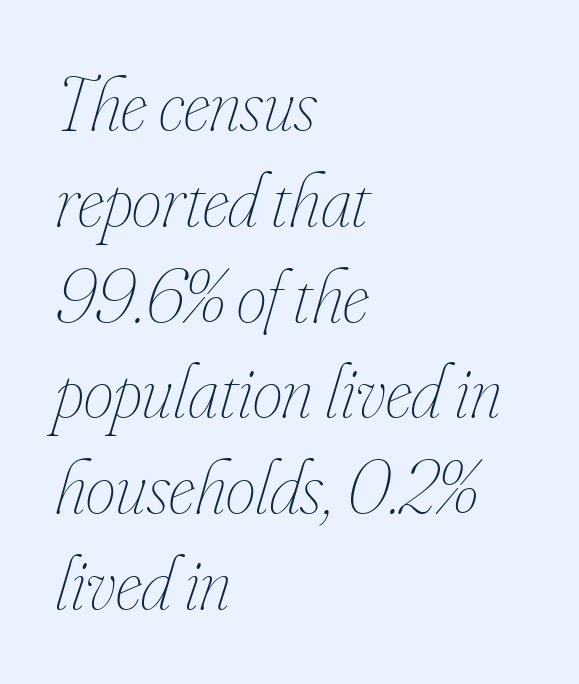
Q: Is the text bold? A: No.
Q: Is the text italic (slanted)? A: Yes, it leans right by about 16 degrees.
Q: Is the text underlined? A: No.
Q: How is the paragraph aligned? A: Left-aligned.
Q: Is the spacing between letters normal or unusually wide? A: Normal.
Q: Is the spacing between lines tight, normal or loose? A: Normal.
Q: Width (condensed, normal, or wide)? A: Condensed.
Q: Stroke contrast? A: Low.
Q: x-height? A: Small.
Q: Monospaced? A: No.
